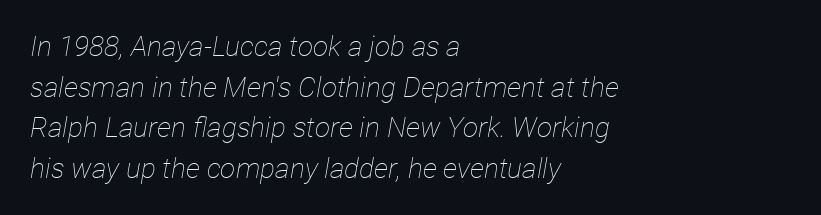
The image shows 28 px thin, condensed type, italic (leaning right); set left-aligned, normal line spacing (1.45x), normal letter spacing, not underlined; low stroke contrast and a medium x-height.
